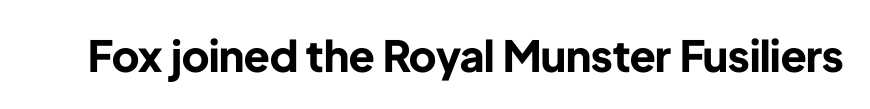
The image shows 43 px bold sans-serif type, upright; set normal letter spacing, not underlined; low stroke contrast and a medium x-height.
